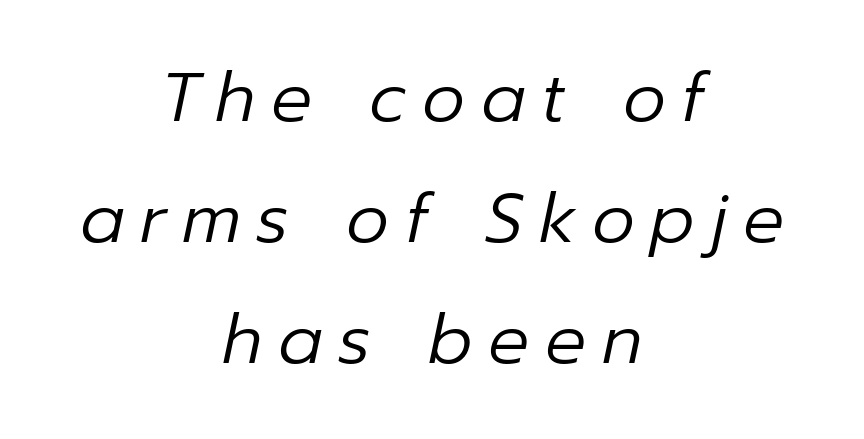
The image shows 68 px regular-weight type, italic (leaning right); set centered, line spacing 1.78x, unusually wide letter spacing (+0.23 em), not underlined; low stroke contrast and a medium x-height.
